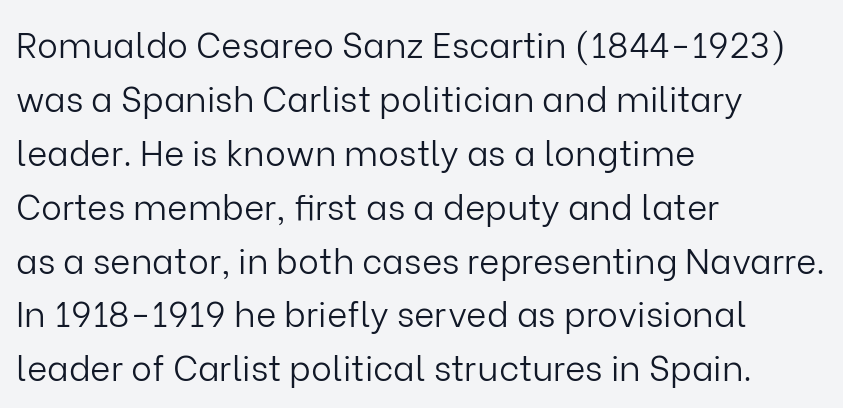
The passage shown is not bold in any degree. The typeface chosen for these lines omits serifs. The rendering keeps characters at their native spacing. A classic flush-left, rag-right setting is used for this passage.
